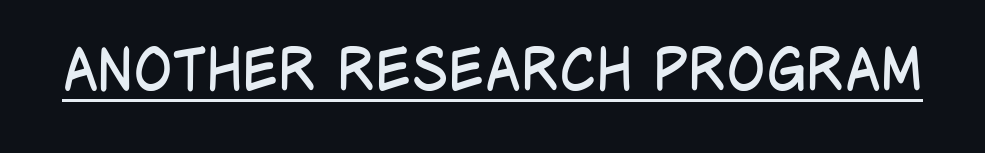
Q: Is the text bold? A: No.
Q: Is the text italic (slanted)? A: No, it is upright.
Q: Is the typeface a serif or a sans-serif typeface? A: Sans-serif.
Q: Is the text underlined? A: Yes.
Q: Is the spacing between letters normal or unusually wide? A: Normal.
Q: Width (condensed, normal, or wide)? A: Condensed.
Q: Stroke contrast? A: Low.
Q: x-height? A: Large.
Q: Monospaced? A: No.
